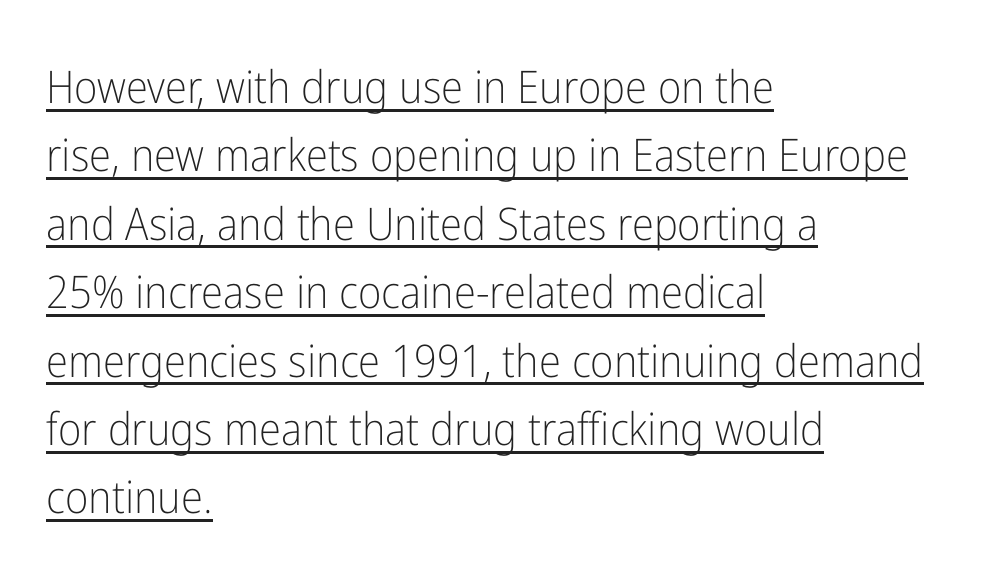
{"serif": "no", "italic": "no", "bold": "no", "weight": "light", "width": "condensed", "stroke_contrast": "low", "x_height": "medium", "monospaced": "no", "underline": "yes", "align": "left", "line_spacing": "normal", "line_spacing_ratio": 1.52, "letter_spacing": "normal", "letter_spacing_em": 0.0, "glyph_px": 45}
